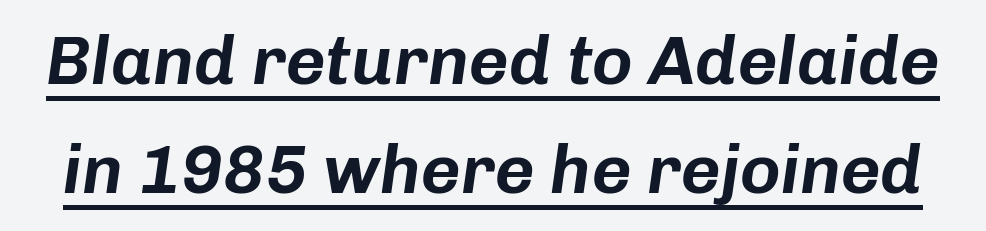
{"italic": "yes", "lean": "right", "slant_degrees": 8, "width": "normal", "stroke_contrast": "low", "x_height": "medium", "monospaced": "no", "underline": "yes", "line_spacing": "normal", "line_spacing_ratio": 1.58, "letter_spacing": "normal", "letter_spacing_em": 0.0, "glyph_px": 69}
